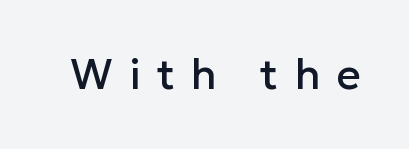
{"serif": "no", "italic": "no", "width": "normal", "stroke_contrast": "low", "x_height": "medium", "monospaced": "no", "underline": "no", "letter_spacing": "wide", "letter_spacing_em": 0.39, "glyph_px": 42}
